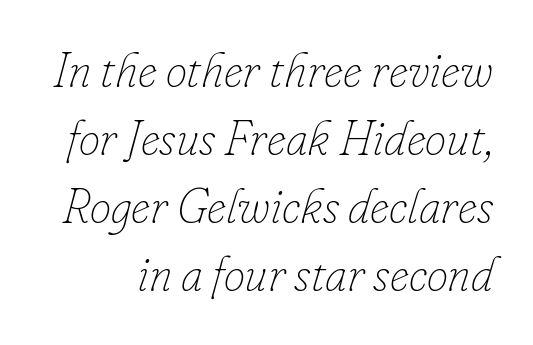
The image shows 48 px thin type, italic (leaning right); set normal line spacing (1.42x), normal letter spacing, not underlined; low stroke contrast and a small x-height.
